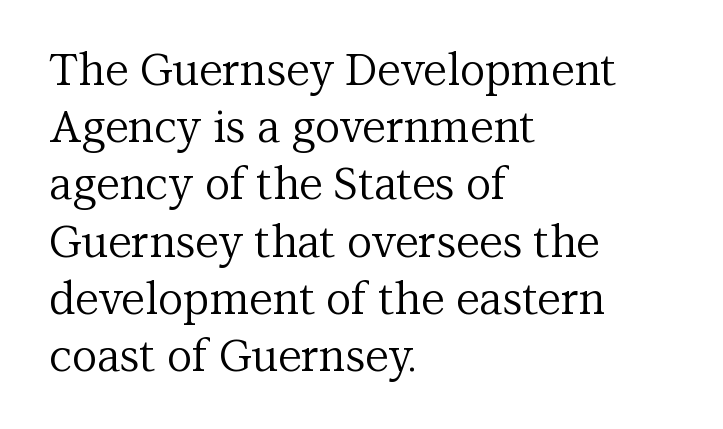
Q: Is the text bold? A: No.
Q: Is the text italic (slanted)? A: No, it is upright.
Q: Is the typeface a serif or a sans-serif typeface? A: Serif.
Q: Is the text underlined? A: No.
Q: How is the paragraph aligned? A: Left-aligned.
Q: Is the spacing between letters normal or unusually wide? A: Normal.
Q: Is the spacing between lines tight, normal or loose? A: Normal.
Q: Width (condensed, normal, or wide)? A: Normal.
Q: Stroke contrast? A: Medium.
Q: x-height? A: Medium.
Q: Monospaced? A: No.
